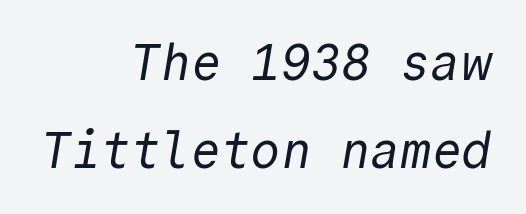
The image shows 50 px regular-weight sans-serif type, monospaced; set right-aligned, line spacing 1.77x, normal letter spacing, not underlined; a medium x-height.
